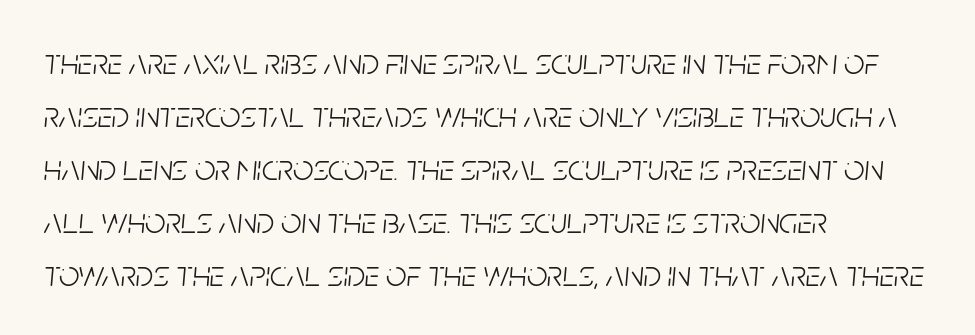
Q: Is the text bold? A: No.
Q: Is the text italic (slanted)? A: Yes, it leans right by about 5 degrees.
Q: Is the text underlined? A: No.
Q: How is the paragraph aligned? A: Left-aligned.
Q: Is the spacing between letters normal or unusually wide? A: Normal.
Q: Is the spacing between lines tight, normal or loose? A: Normal.
Q: Width (condensed, normal, or wide)? A: Condensed.
Q: Stroke contrast? A: Low.
Q: x-height? A: Large.
Q: Monospaced? A: No.
